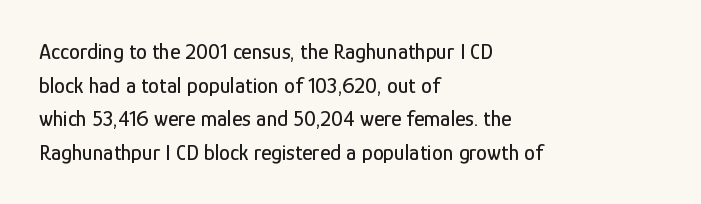
Q: Is the text italic (slanted)? A: No, it is upright.
Q: Is the text underlined? A: No.
Q: How is the paragraph aligned? A: Left-aligned.
Q: Is the spacing between letters normal or unusually wide? A: Normal.
Q: Is the spacing between lines tight, normal or loose? A: Normal.
